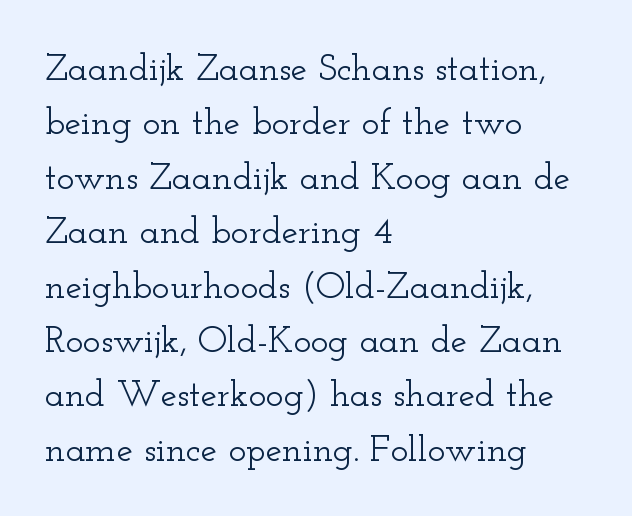
The image shows 37 px wide serif type, upright; set left-aligned, normal line spacing (1.47x), normal letter spacing, not underlined; low stroke contrast and a small x-height.
